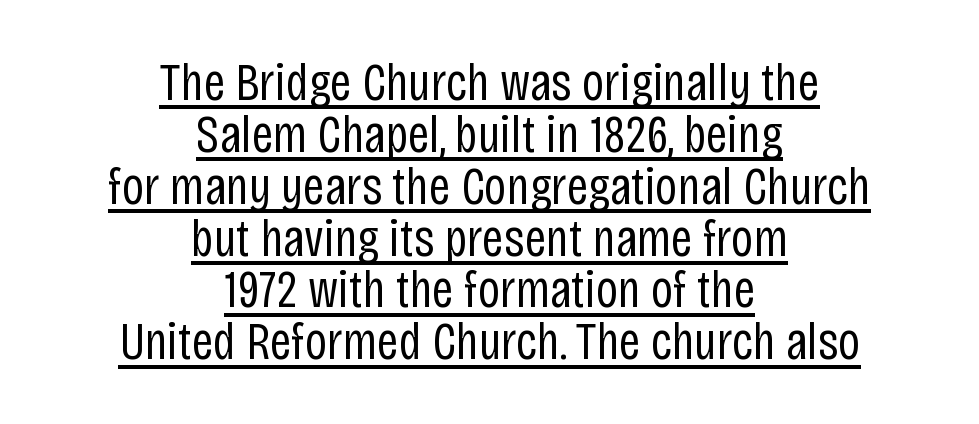
The image shows 54 px regular-weight, condensed sans-serif type, upright; set centered, tight line spacing (0.96x), normal letter spacing, underlined; low stroke contrast and a large x-height.
